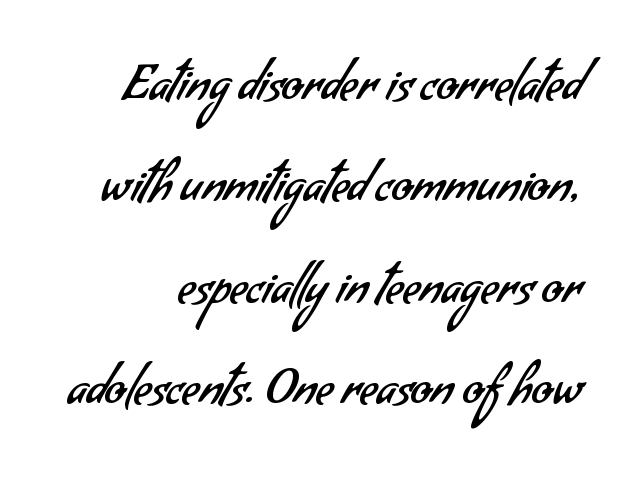
The image shows 48 px regular-weight sans-serif type; set loose line spacing (2.11x), normal letter spacing, not underlined; low stroke contrast and a small x-height.
